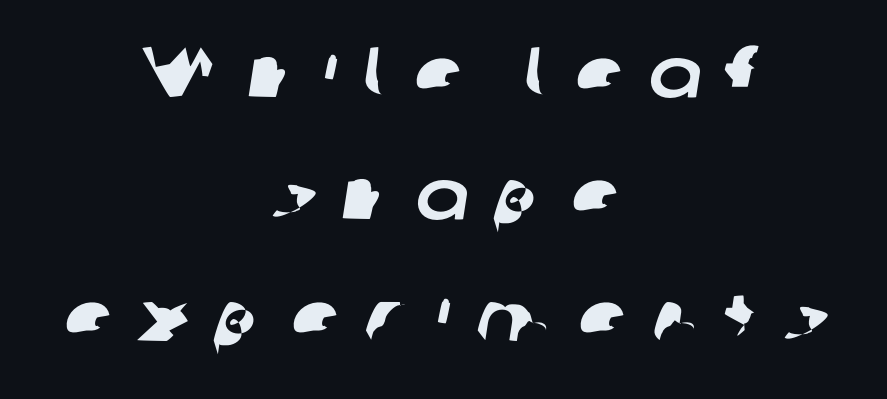
Q: Is the typeface a serif or a sans-serif typeface? A: Sans-serif.
Q: Is the text underlined? A: No.
Q: How is the paragraph aligned? A: Centered.
Q: Is the spacing between letters normal or unusually wide? A: Unusually wide.
Q: Width (condensed, normal, or wide)? A: Normal.
Q: Stroke contrast? A: Low.
Q: x-height? A: Medium.
Q: Monospaced? A: No.
